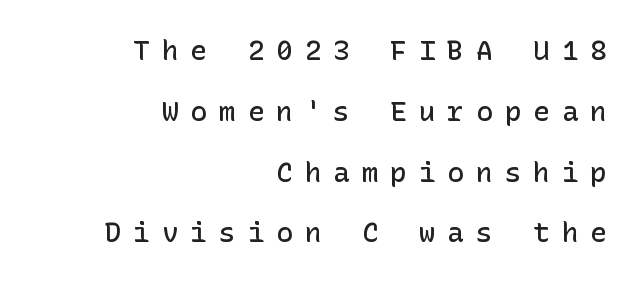
Q: Is the text bold? A: Semi-bold.
Q: Is the text italic (slanted)? A: No, it is upright.
Q: Is the typeface a serif or a sans-serif typeface? A: Sans-serif.
Q: Is the text underlined? A: No.
Q: How is the paragraph aligned? A: Right-aligned.
Q: Is the spacing between letters normal or unusually wide? A: Unusually wide.
Q: Is the spacing between lines tight, normal or loose? A: Loose.
Q: Width (condensed, normal, or wide)? A: Normal.
Q: Stroke contrast? A: Low.
Q: x-height? A: Medium.
